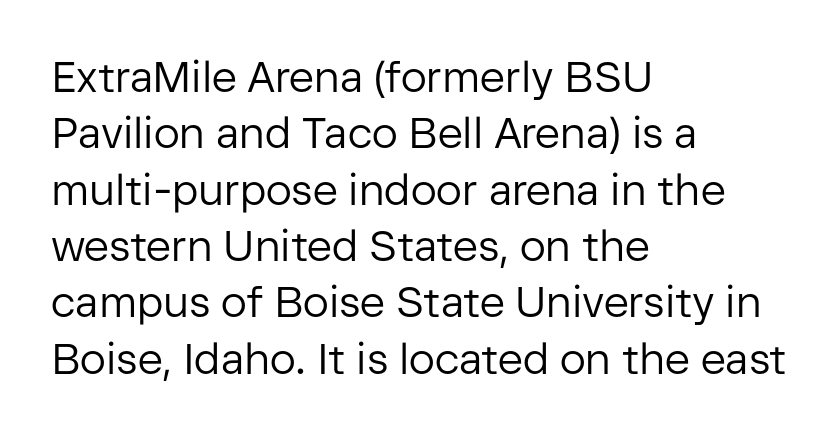
The image shows 43 px regular-weight sans-serif type, upright; set left-aligned, normal line spacing (1.31x), normal letter spacing, not underlined; low stroke contrast and a medium x-height.
